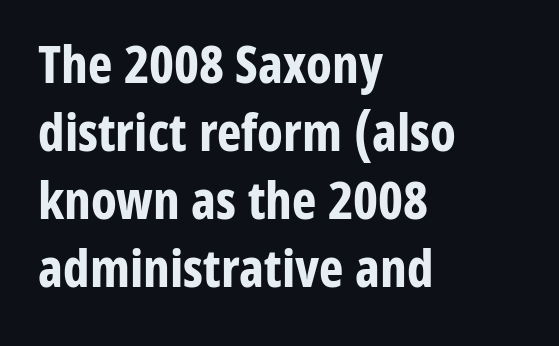
The image shows 52 px bold, condensed sans-serif type, upright; set left-aligned, normal line spacing (1.31x), normal letter spacing, not underlined; low stroke contrast and a medium x-height.
